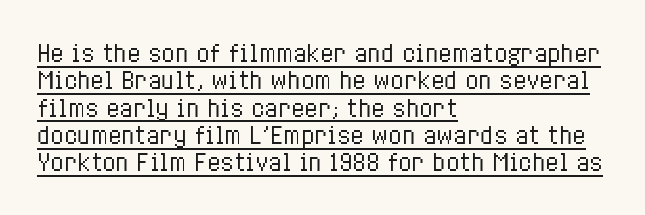
Q: Is the text bold? A: No.
Q: Is the text italic (slanted)? A: No, it is upright.
Q: Is the text underlined? A: Yes.
Q: How is the paragraph aligned? A: Left-aligned.
Q: Is the spacing between letters normal or unusually wide? A: Normal.
